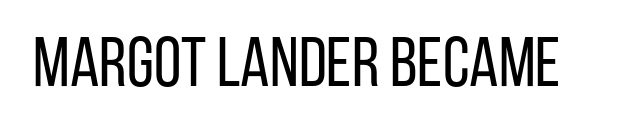
The image shows 70 px regular-weight, condensed sans-serif type, upright; set normal letter spacing, not underlined; low stroke contrast and a large x-height.
